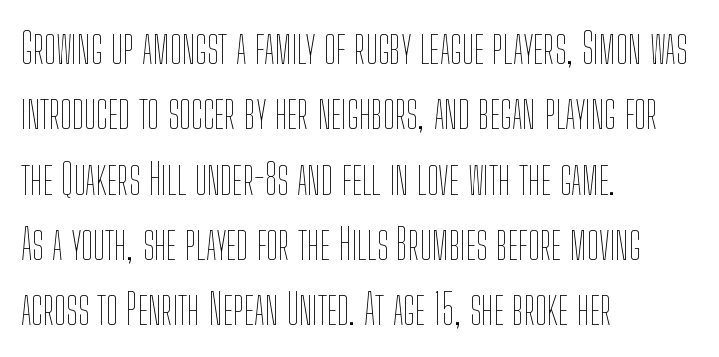
Visually the block forms a straight wall on the left and a jagged coastline on the right. Does extra space separate the letters? No, they use regular spacing. The passage shown is typed in a proportional face where columns would drift. Letters have the restrained weight of plain body copy at most.
